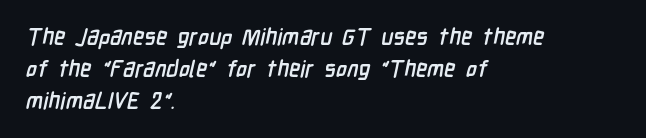
{"bold": "yes", "underline": "no", "align": "left", "line_spacing": "normal", "line_spacing_ratio": 1.39, "letter_spacing": "normal", "letter_spacing_em": 0.0, "glyph_px": 23}
